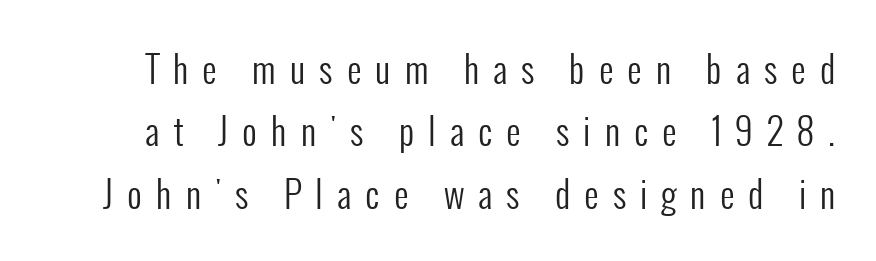
{"serif": "no", "italic": "no", "bold": "no", "weight": "regular", "width": "condensed", "stroke_contrast": "low", "x_height": "medium", "monospaced": "no", "underline": "no", "line_spacing_ratio": 1.73, "letter_spacing": "wide", "letter_spacing_em": 0.39, "glyph_px": 36}
